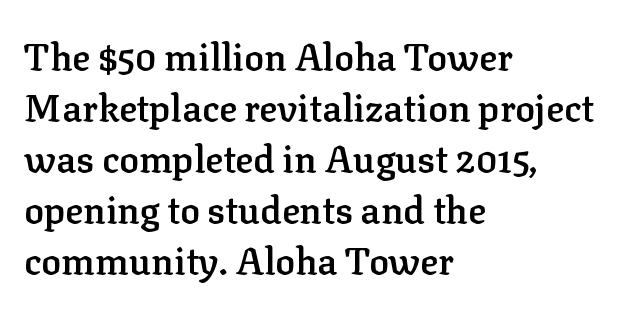
Q: Is the text bold? A: Semi-bold.
Q: Is the text italic (slanted)? A: No, it is upright.
Q: Is the typeface a serif or a sans-serif typeface? A: Serif.
Q: Is the text underlined? A: No.
Q: How is the paragraph aligned? A: Left-aligned.
Q: Is the spacing between letters normal or unusually wide? A: Normal.
Q: Is the spacing between lines tight, normal or loose? A: Normal.
Q: Width (condensed, normal, or wide)? A: Normal.
Q: Stroke contrast? A: Low.
Q: x-height? A: Medium.
Q: Monospaced? A: No.
